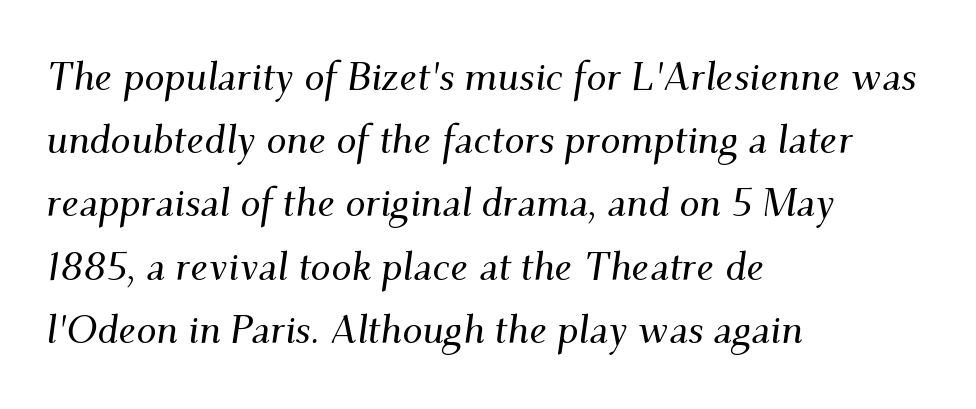
{"serif": "yes", "italic": "yes", "lean": "right", "slant_degrees": 9, "width": "normal", "stroke_contrast": "medium", "x_height": "small", "monospaced": "no", "underline": "no", "align": "left", "line_spacing": "normal", "line_spacing_ratio": 1.58, "letter_spacing": "normal", "letter_spacing_em": 0.0, "glyph_px": 40}
